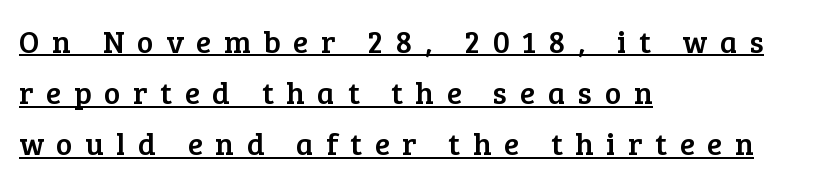
The image shows 31 px serif type, upright; set left-aligned, normal line spacing (1.65x), unusually wide letter spacing (+0.41 em), underlined; low stroke contrast and a medium x-height.
